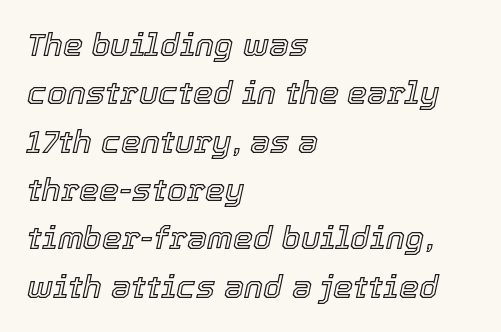
{"italic": "yes", "lean": "right", "slant_degrees": 12, "width": "normal", "x_height": "medium", "monospaced": "no", "underline": "no", "align": "left", "line_spacing": "normal", "line_spacing_ratio": 1.51, "letter_spacing": "normal", "letter_spacing_em": 0.0, "glyph_px": 32}
